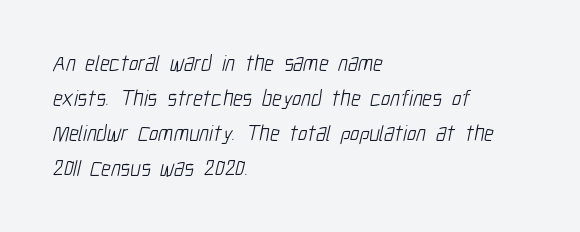
Q: Is the text bold? A: No.
Q: Is the text underlined? A: No.
Q: How is the paragraph aligned? A: Left-aligned.
Q: Is the spacing between letters normal or unusually wide? A: Normal.
Q: Is the spacing between lines tight, normal or loose? A: Normal.
